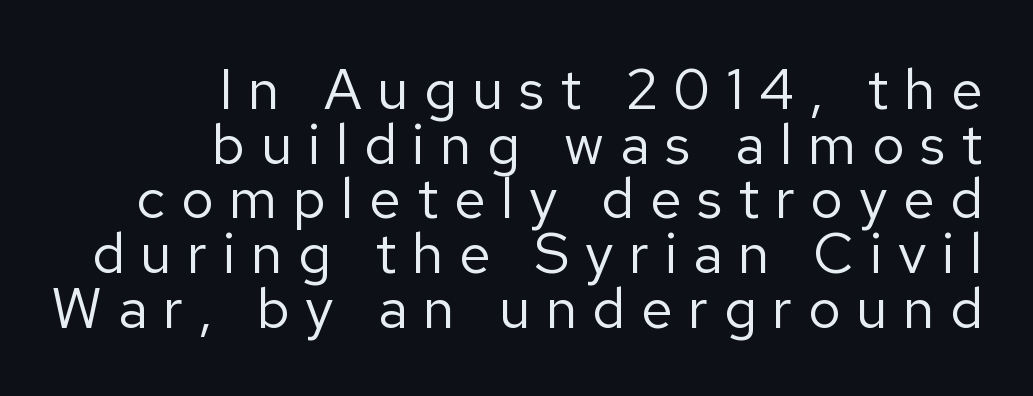
Q: Is the text bold? A: No.
Q: Is the text italic (slanted)? A: No, it is upright.
Q: Is the typeface a serif or a sans-serif typeface? A: Sans-serif.
Q: Is the text underlined? A: No.
Q: How is the paragraph aligned? A: Right-aligned.
Q: Is the spacing between letters normal or unusually wide? A: Unusually wide.
Q: Is the spacing between lines tight, normal or loose? A: Tight.
Q: Width (condensed, normal, or wide)? A: Normal.
Q: Stroke contrast? A: Low.
Q: x-height? A: Medium.
Q: Monospaced? A: No.
